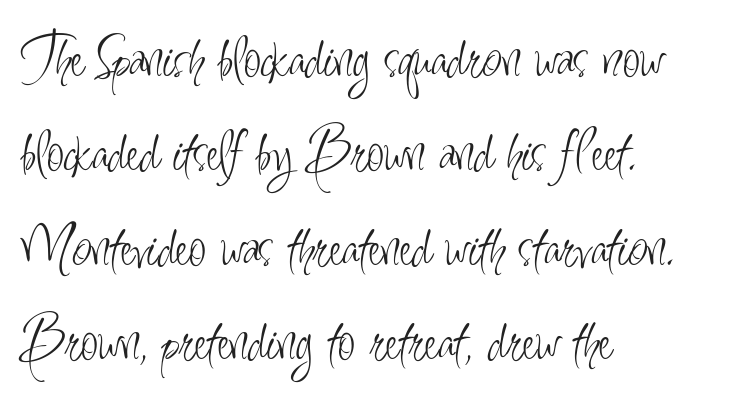
{"serif": "no", "bold": "no", "weight": "light", "width": "condensed", "stroke_contrast": "low", "x_height": "small", "monospaced": "no", "underline": "no", "align": "left", "line_spacing": "normal", "line_spacing_ratio": 1.5, "letter_spacing": "normal", "letter_spacing_em": 0.0, "glyph_px": 63}
